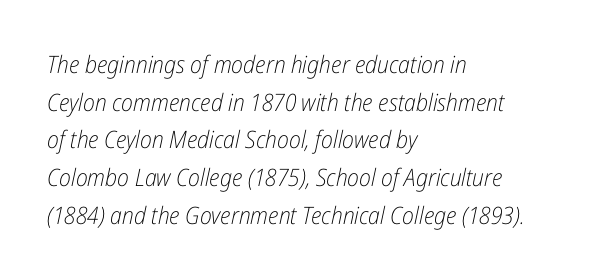
{"italic": "yes", "lean": "right", "slant_degrees": 12, "bold": "no", "underline": "no", "align": "left", "line_spacing": "normal", "line_spacing_ratio": 1.57, "letter_spacing": "normal", "letter_spacing_em": 0.0, "glyph_px": 24}
